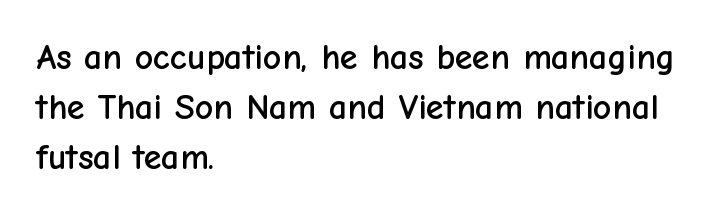
{"serif": "no", "italic": "no", "width": "normal", "stroke_contrast": "low", "x_height": "medium", "monospaced": "no", "underline": "no", "align": "left", "line_spacing": "normal", "line_spacing_ratio": 1.39, "letter_spacing": "normal", "letter_spacing_em": 0.0, "glyph_px": 36}
